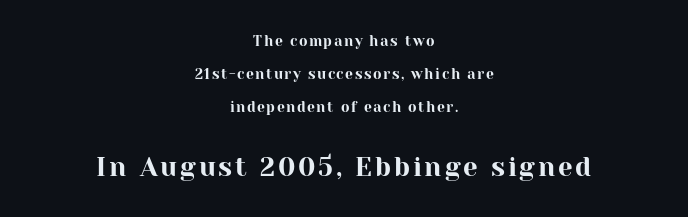
Bigger letters appear in the bottom chunk; the top chunk is reduced. The leading is generous, giving the passage an open texture. The gap between lines stays unmarked. Is there any slant? The stems are plumb. These lines stack symmetrically, like a column narrowing and widening about its center.
